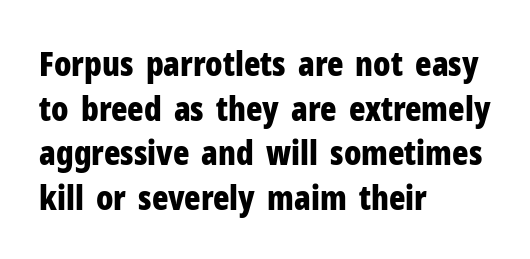
Vertical spacing — default. Spacing verdict: proportional, widths tailored to each character. Any mark beneath the type? The region is blank. What weight is shown? A full bold with thick strokes. Unlike italic type, these characters show no tilt at all.
